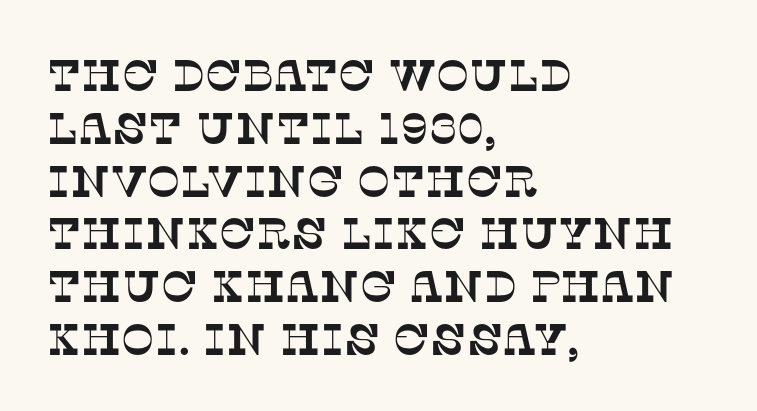
The passage shown is typed in a proportional face where columns would drift. The passage is arranged the way most books set body copy — flush left. The string is rendered with underlining switched off. Caption: standard tracking, unaltered. The typeface chosen for these lines features serifs.
